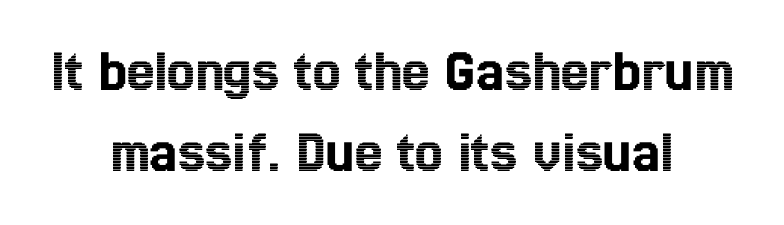
The image shows 62 px condensed type, upright; set centered, normal line spacing (1.31x), normal letter spacing, not underlined; a medium x-height.
